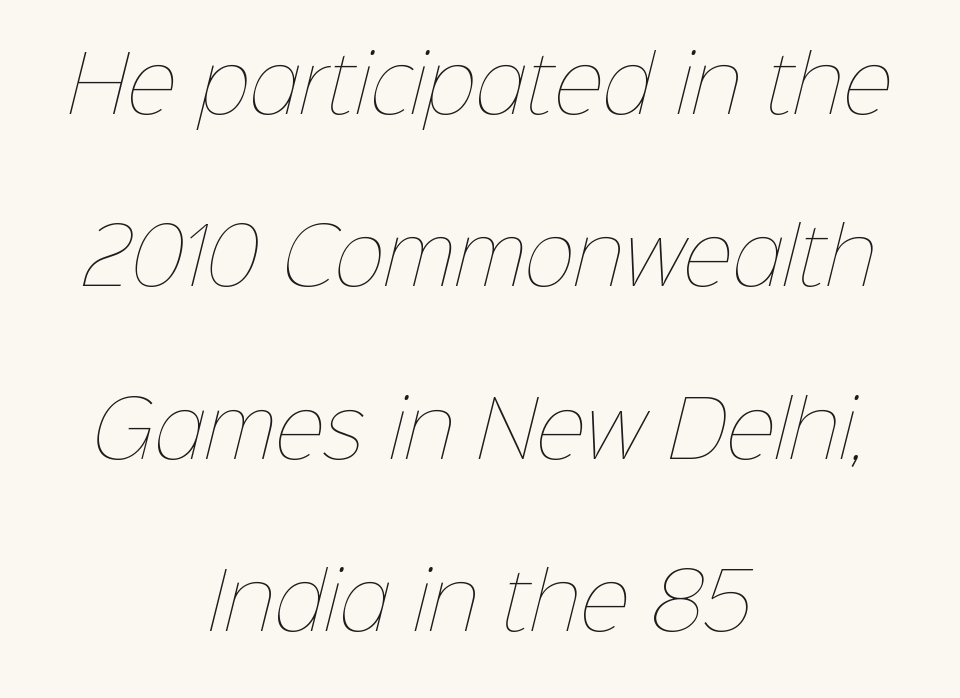
Default kerning and tracking; the words read as compact shapes. A typesetter would call this proportional, since set widths differ per character. Does the copy run flush right? No — it is centered line by line. No chunkiness to these letters — they're not bold. Decoration check: the copy has no underline.
